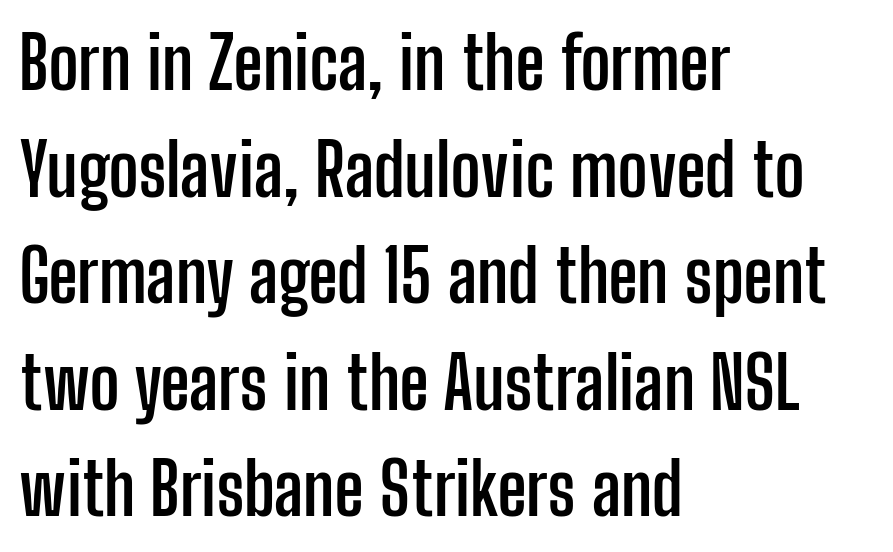
Caption: multi-line text, flush left, ragged right. The rendering shows plain stroke endings on the letterforms — a sans-serif design. Decoration check: the copy has no underline. Posture: straight, roman, zero tilt. Inter-character spacing is left at the font's built-in metrics. Students, this is bold: see how much ink each stroke carries.
